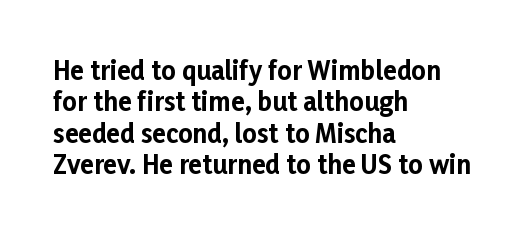
The image shows 25 px bold type, upright; set left-aligned, normal line spacing (1.26x), normal letter spacing, not underlined.
